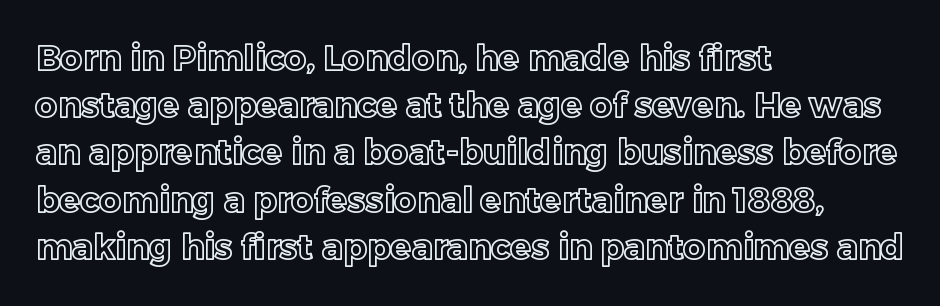
{"italic": "no", "width": "normal", "x_height": "medium", "monospaced": "no", "underline": "no", "align": "left", "line_spacing": "normal", "line_spacing_ratio": 1.35, "letter_spacing": "normal", "letter_spacing_em": 0.0, "glyph_px": 35}
